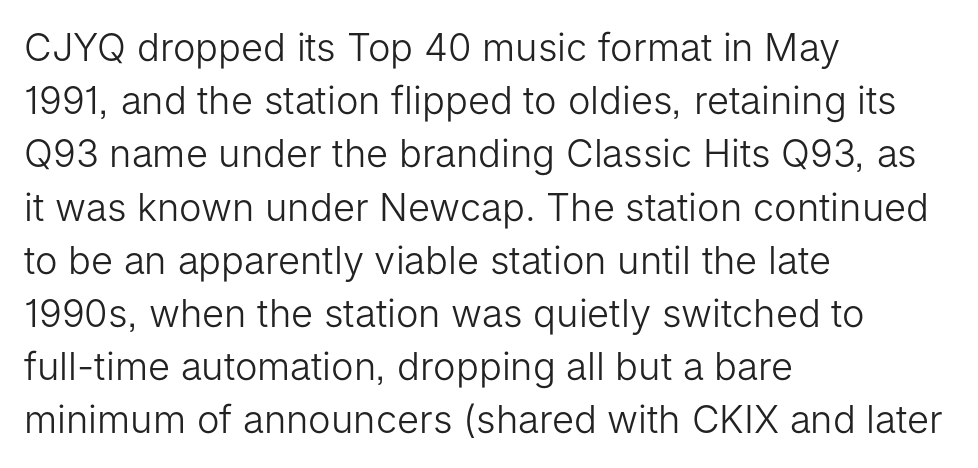
If you measured baseline to baseline, you'd find a middling distance. Is the block centered? No — it sits flush against the left margin. This rendering employs a face without finishing strokes, i.e., a sans-serif. The tracking reads as untouched default to a designer's eye. Has an underline been added? It has not. The rendering uses natural spacing where letterforms have individual widths.
